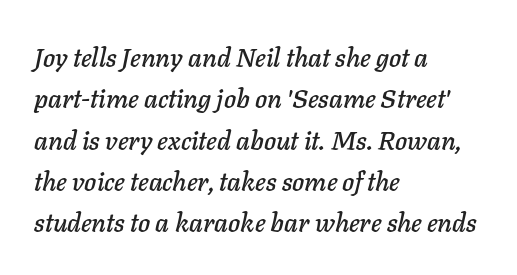
Q: Is the text italic (slanted)? A: Yes, it leans right by about 11 degrees.
Q: Is the text underlined? A: No.
Q: How is the paragraph aligned? A: Left-aligned.
Q: Is the spacing between letters normal or unusually wide? A: Normal.
Q: Is the spacing between lines tight, normal or loose? A: Normal.
